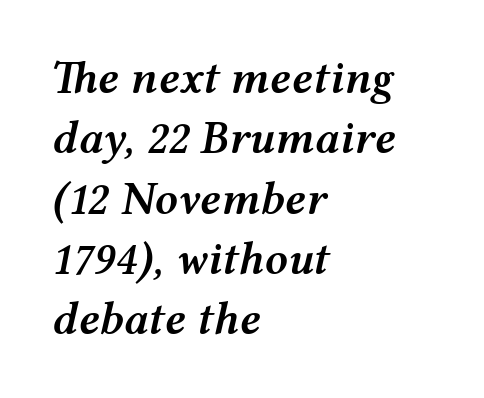
Q: Is the text bold? A: Semi-bold.
Q: Is the text italic (slanted)? A: Yes, it leans right by about 12 degrees.
Q: Is the text underlined? A: No.
Q: How is the paragraph aligned? A: Left-aligned.
Q: Is the spacing between letters normal or unusually wide? A: Normal.
Q: Is the spacing between lines tight, normal or loose? A: Normal.
Q: Width (condensed, normal, or wide)? A: Wide.
Q: Stroke contrast? A: Medium.
Q: x-height? A: Medium.
Q: Monospaced? A: No.
